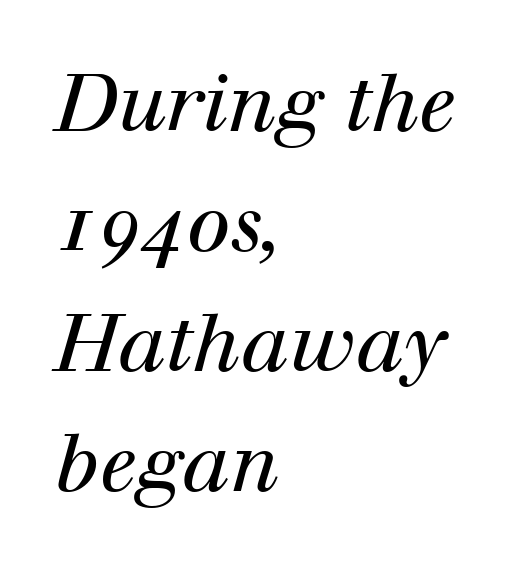
Q: Is the text bold? A: No.
Q: Is the text italic (slanted)? A: Yes, it leans right by about 12 degrees.
Q: Is the typeface a serif or a sans-serif typeface? A: Serif.
Q: Is the text underlined? A: No.
Q: How is the paragraph aligned? A: Left-aligned.
Q: Is the spacing between letters normal or unusually wide? A: Normal.
Q: Is the spacing between lines tight, normal or loose? A: Normal.
Q: Width (condensed, normal, or wide)? A: Normal.
Q: Stroke contrast? A: High.
Q: x-height? A: Medium.
Q: Monospaced? A: No.
